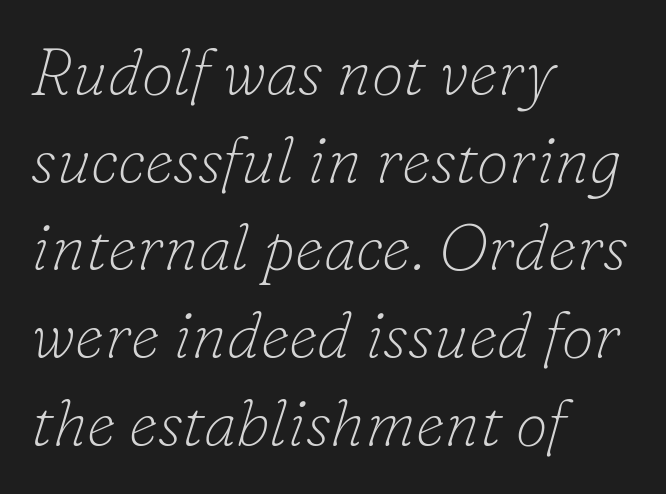
The image shows 65 px thin serif type, italic (leaning right); set left-aligned, normal line spacing (1.35x), normal letter spacing, not underlined; low stroke contrast and a small x-height.
